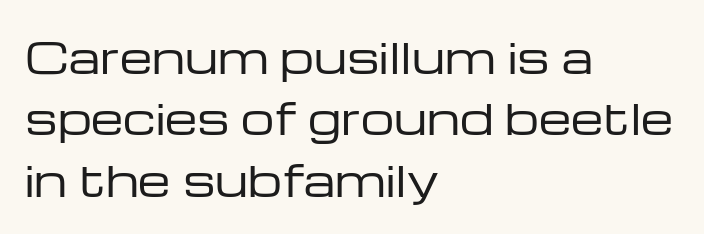
Q: Is the text bold? A: No.
Q: Is the text italic (slanted)? A: No, it is upright.
Q: Is the typeface a serif or a sans-serif typeface? A: Sans-serif.
Q: Is the text underlined? A: No.
Q: How is the paragraph aligned? A: Left-aligned.
Q: Is the spacing between letters normal or unusually wide? A: Normal.
Q: Is the spacing between lines tight, normal or loose? A: Normal.
Q: Width (condensed, normal, or wide)? A: Wide.
Q: Stroke contrast? A: Low.
Q: x-height? A: Medium.
Q: Monospaced? A: No.
